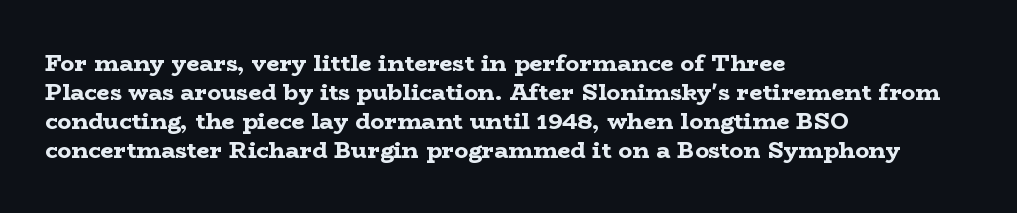
{"italic": "no", "bold": "yes", "underline": "no", "align": "left", "line_spacing": "normal", "line_spacing_ratio": 1.26, "letter_spacing": "normal", "letter_spacing_em": 0.0, "glyph_px": 23}
